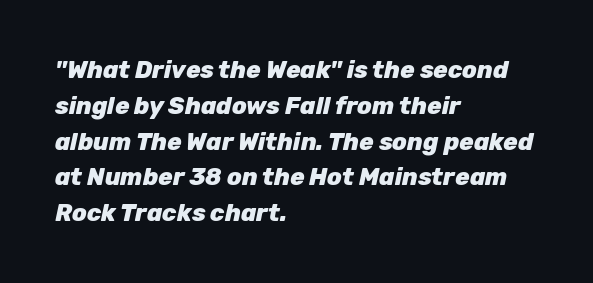
{"italic": "yes", "lean": "right", "slant_degrees": 12, "bold": "yes", "underline": "no", "align": "left", "line_spacing": "normal", "line_spacing_ratio": 1.49, "letter_spacing": "normal", "letter_spacing_em": 0.0, "glyph_px": 24}
